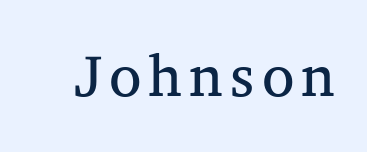
{"serif": "yes", "italic": "no", "bold": "no", "weight": "regular", "width": "normal", "stroke_contrast": "medium", "x_height": "medium", "monospaced": "no", "underline": "no", "glyph_px": 59}
